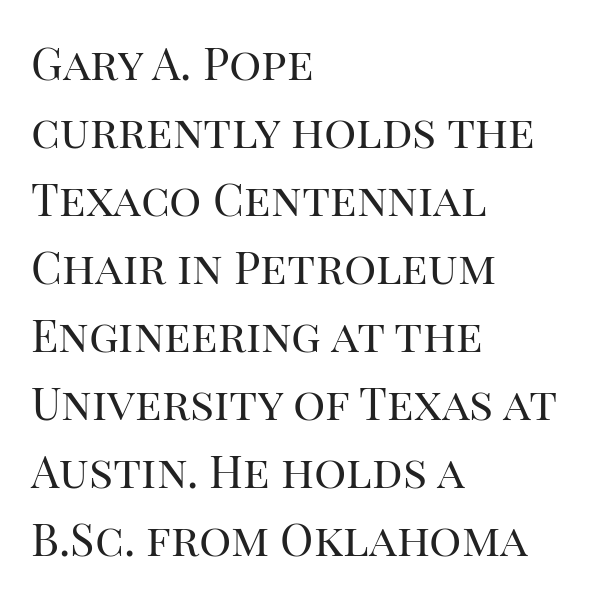
{"serif": "yes", "italic": "no", "bold": "no", "weight": "regular", "width": "normal", "stroke_contrast": "high", "x_height": "large", "monospaced": "no", "underline": "no", "align": "left", "line_spacing": "normal", "line_spacing_ratio": 1.51, "letter_spacing": "normal", "letter_spacing_em": 0.0, "glyph_px": 45}
